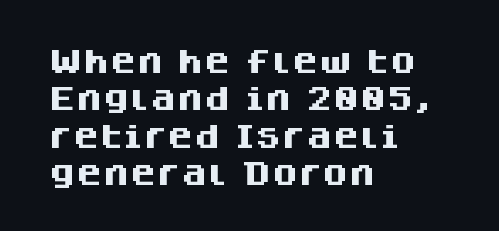
{"italic": "no", "bold": "yes", "underline": "no", "align": "left", "line_spacing": "normal", "line_spacing_ratio": 1.38, "letter_spacing": "normal", "letter_spacing_em": 0.0, "glyph_px": 27}
